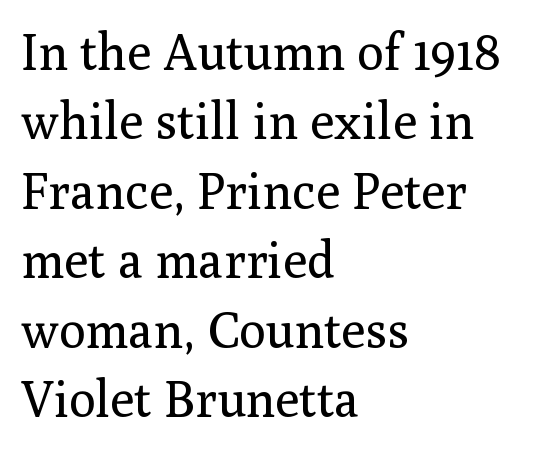
Q: Is the text bold? A: No.
Q: Is the text italic (slanted)? A: No, it is upright.
Q: Is the typeface a serif or a sans-serif typeface? A: Serif.
Q: Is the text underlined? A: No.
Q: How is the paragraph aligned? A: Left-aligned.
Q: Is the spacing between letters normal or unusually wide? A: Normal.
Q: Is the spacing between lines tight, normal or loose? A: Normal.
Q: Width (condensed, normal, or wide)? A: Normal.
Q: Stroke contrast? A: Medium.
Q: x-height? A: Medium.
Q: Monospaced? A: No.
